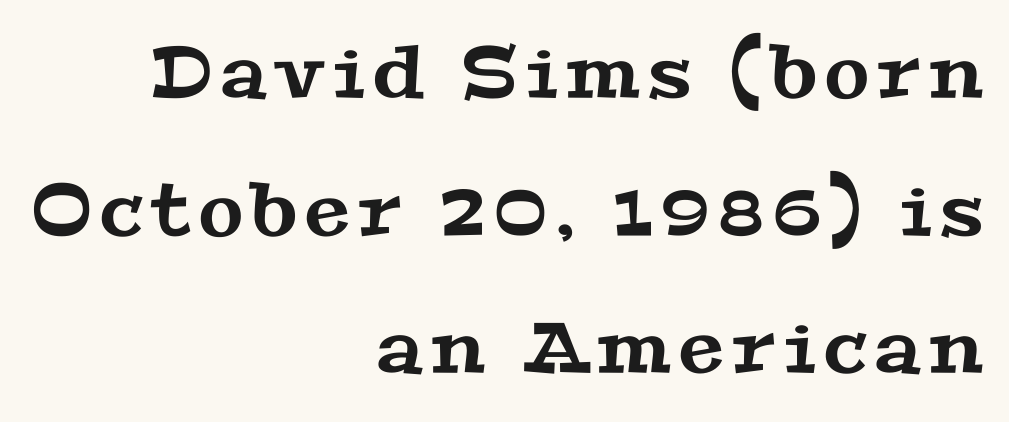
The image shows 72 px wide serif type; set right-aligned, loose line spacing (1.91x), not underlined; medium stroke contrast and a medium x-height.
